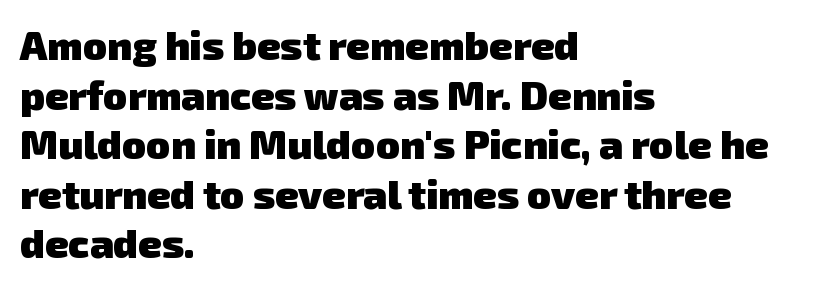
{"serif": "no", "bold": "yes", "weight": "heavy", "width": "normal", "stroke_contrast": "low", "x_height": "medium", "monospaced": "no", "underline": "no", "align": "left", "line_spacing_ratio": 1.24, "letter_spacing": "normal", "letter_spacing_em": 0.0, "glyph_px": 40}
